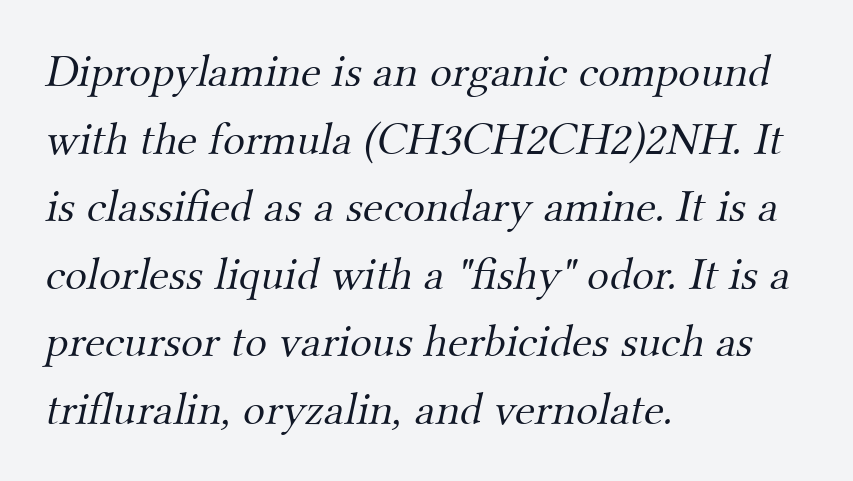
Weight: in the light-to-regular range. There is no visible air inserted between adjacent glyphs. Each letter keeps its own natural width here, so spacing adapts to shape. Regarding leading, the lines here are spaced in the standard way. Stroke terminals: seriffed. Casual observation: everything's shoved over to the left.
